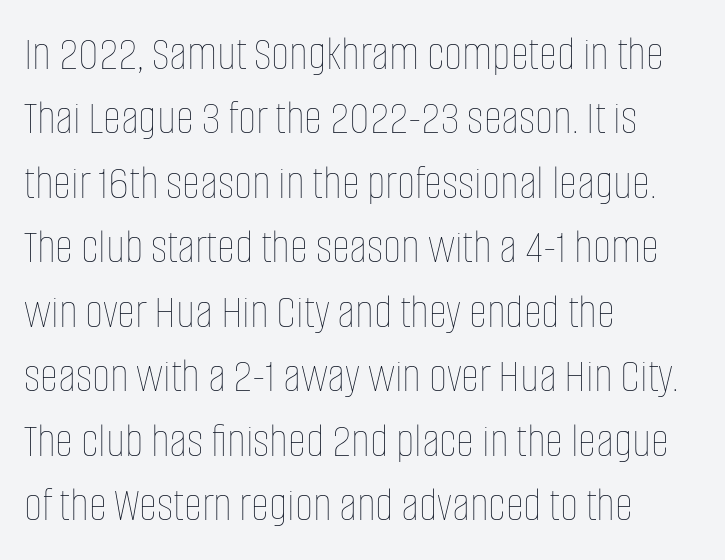
The compositor pushed each line to the left boundary. The typography opts for an upright posture over an oblique one. Unbolded letterforms with no extra heft. Bare-footed words on every line.
